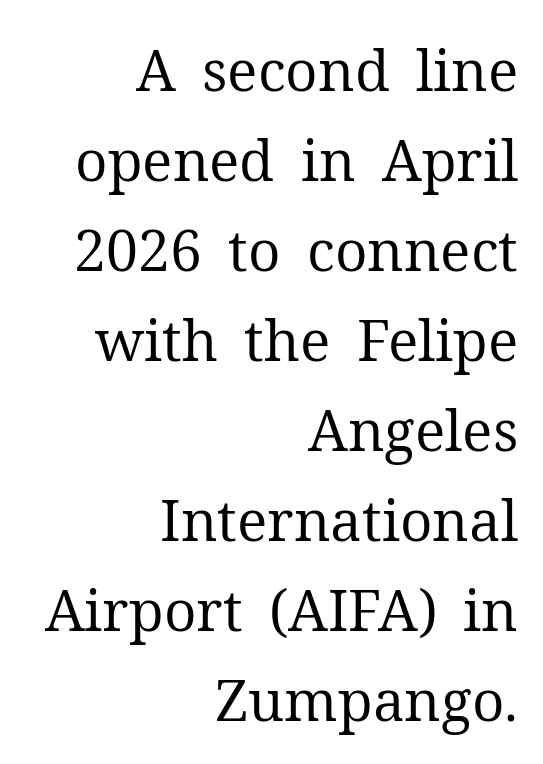
Q: Is the text bold? A: No.
Q: Is the text italic (slanted)? A: No, it is upright.
Q: Is the typeface a serif or a sans-serif typeface? A: Serif.
Q: Is the text underlined? A: No.
Q: How is the paragraph aligned? A: Right-aligned.
Q: Is the spacing between letters normal or unusually wide? A: Normal.
Q: Is the spacing between lines tight, normal or loose? A: Normal.
Q: Width (condensed, normal, or wide)? A: Normal.
Q: Stroke contrast? A: Medium.
Q: x-height? A: Medium.
Q: Monospaced? A: No.
